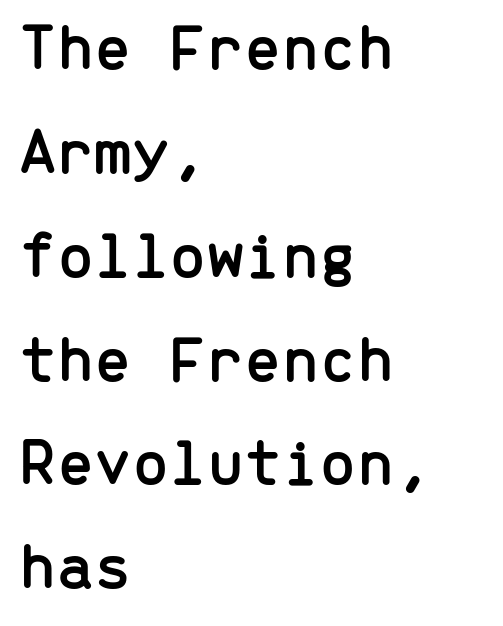
The image shows 67 px sans-serif type, upright, monospaced; set left-aligned, normal line spacing (1.55x), normal letter spacing, not underlined; low stroke contrast and a medium x-height.
